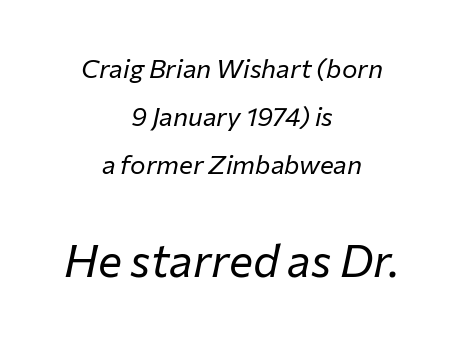
{"italic": "yes", "lean": "right", "slant_degrees": 12, "bold": "no", "weight": "regular", "width": "normal", "stroke_contrast": "low", "x_height": "medium", "monospaced": "no", "underline": "no", "align": "center", "line_spacing_ratio": 1.84, "letter_spacing": "normal", "letter_spacing_em": 0.0, "larger_block": "second", "size_ratio": 1.73, "glyph_px": 45}
